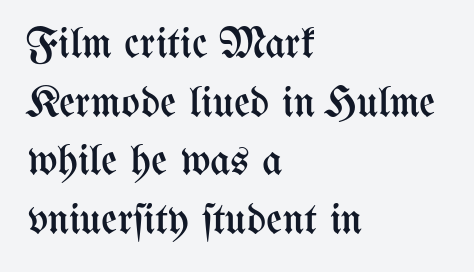
{"italic": "no", "bold": "no", "weight": "regular", "width": "condensed", "stroke_contrast": "medium", "x_height": "medium", "monospaced": "no", "underline": "no", "align": "left", "line_spacing": "normal", "line_spacing_ratio": 1.33, "letter_spacing": "normal", "letter_spacing_em": 0.0, "glyph_px": 44}
